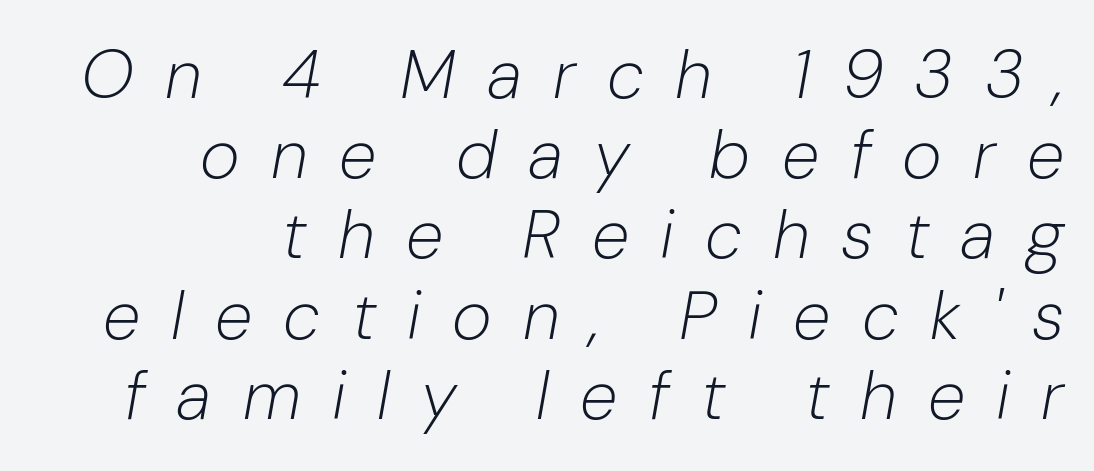
Q: Is the text bold? A: No.
Q: Is the text italic (slanted)? A: Yes, it leans right by about 10 degrees.
Q: Is the text underlined? A: No.
Q: How is the paragraph aligned? A: Right-aligned.
Q: Is the spacing between letters normal or unusually wide? A: Unusually wide.
Q: Width (condensed, normal, or wide)? A: Normal.
Q: Stroke contrast? A: Low.
Q: x-height? A: Medium.
Q: Monospaced? A: No.
